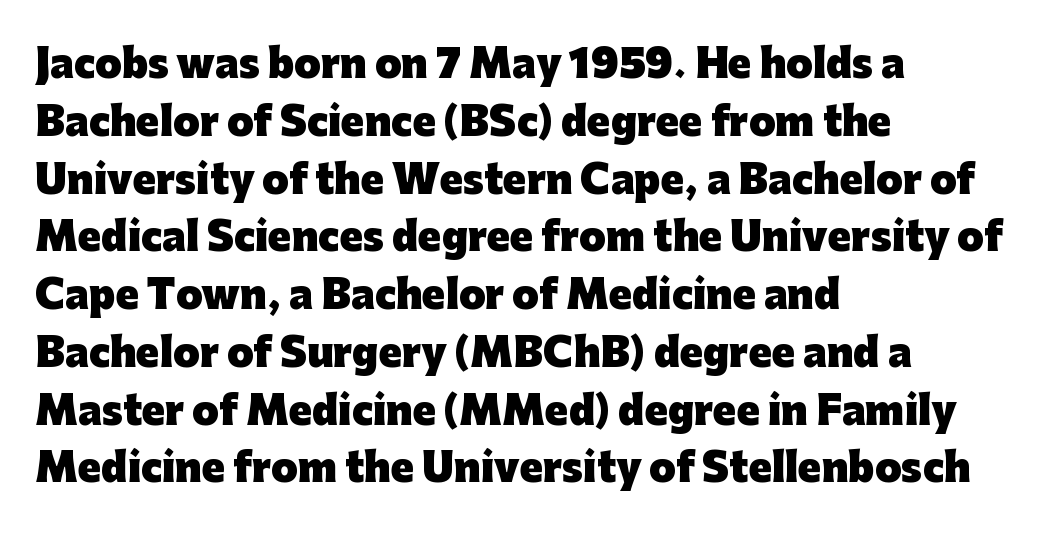
The image shows 38 px heavy sans-serif type, upright; set left-aligned, normal line spacing (1.52x), normal letter spacing, not underlined; low stroke contrast and a medium x-height.
